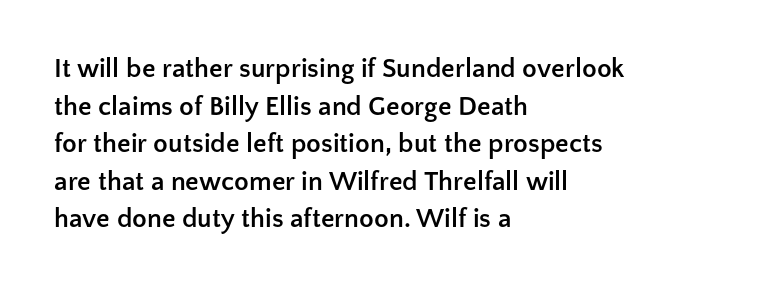
Q: Is the text bold? A: Yes.
Q: Is the text italic (slanted)? A: No, it is upright.
Q: Is the text underlined? A: No.
Q: How is the paragraph aligned? A: Left-aligned.
Q: Is the spacing between letters normal or unusually wide? A: Normal.
Q: Is the spacing between lines tight, normal or loose? A: Normal.
